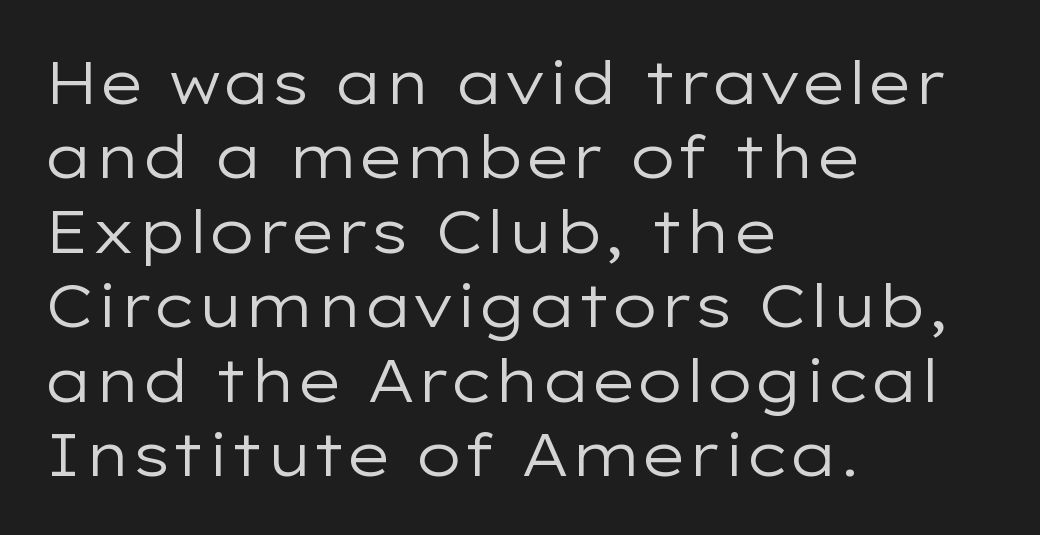
Q: Is the text bold? A: No.
Q: Is the text italic (slanted)? A: No, it is upright.
Q: Is the typeface a serif or a sans-serif typeface? A: Sans-serif.
Q: Is the text underlined? A: No.
Q: How is the paragraph aligned? A: Left-aligned.
Q: Is the spacing between letters normal or unusually wide? A: Normal.
Q: Width (condensed, normal, or wide)? A: Wide.
Q: Stroke contrast? A: Low.
Q: x-height? A: Medium.
Q: Monospaced? A: No.
